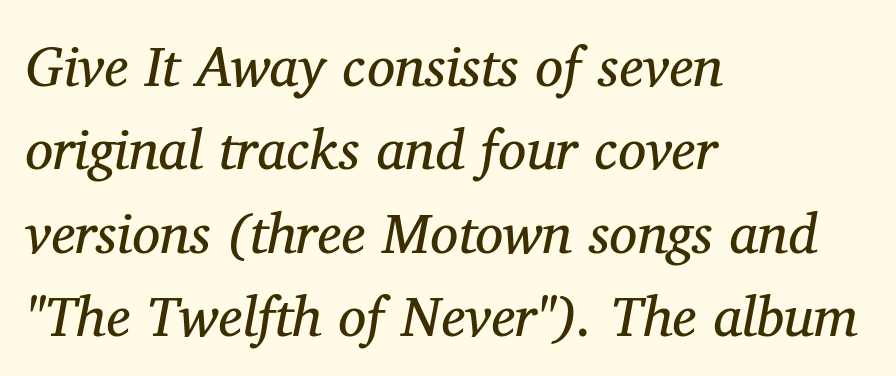
The image shows 56 px regular-weight serif type, italic (leaning right); set left-aligned, normal line spacing (1.49x), normal letter spacing, not underlined; medium stroke contrast and a medium x-height.
